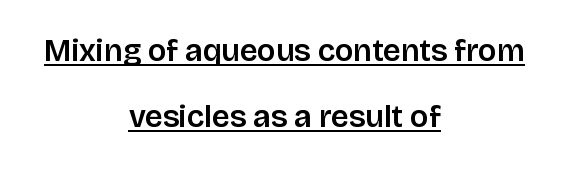
Underlining? Definitely there. The glyphs in this specimen are sans serif. The font's upright variant was chosen for this text. Here the glyphs are tracked normally, forming tight word shapes.
